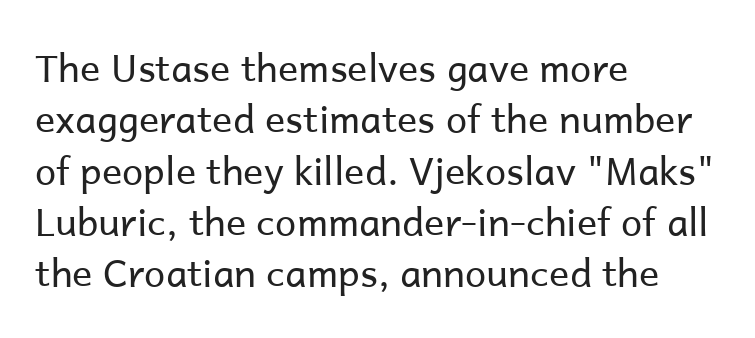
{"serif": "no", "italic": "no", "bold": "no", "weight": "regular", "width": "normal", "stroke_contrast": "low", "x_height": "medium", "monospaced": "no", "underline": "no", "align": "left", "line_spacing": "normal", "line_spacing_ratio": 1.35, "letter_spacing": "normal", "letter_spacing_em": 0.0, "glyph_px": 38}
